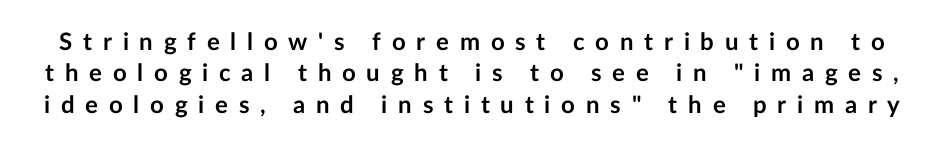
Q: Is the text bold? A: Yes.
Q: Is the text italic (slanted)? A: No, it is upright.
Q: Is the text underlined? A: No.
Q: Is the spacing between letters normal or unusually wide? A: Unusually wide.
Q: Is the spacing between lines tight, normal or loose? A: Normal.
